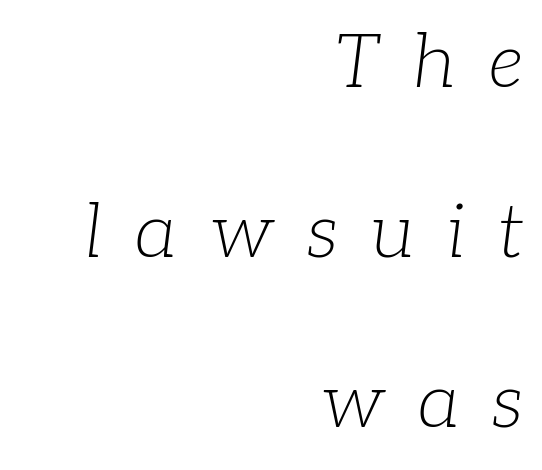
{"serif": "yes", "italic": "yes", "lean": "right", "slant_degrees": 7, "bold": "no", "weight": "light", "width": "normal", "stroke_contrast": "low", "x_height": "medium", "monospaced": "no", "underline": "no", "align": "right", "line_spacing": "loose", "line_spacing_ratio": 2.27, "letter_spacing": "wide", "letter_spacing_em": 0.44, "glyph_px": 75}
